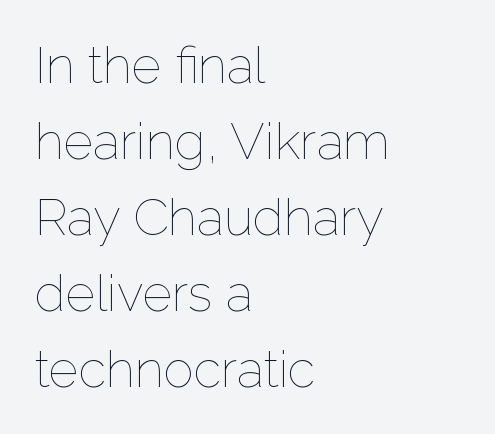
Here the designer chose a conventional face with non-uniform glyph widths. Reading down the block, your eye returns to a fixed left position each line. Does extra space separate the letters? No, they use regular spacing. Stroke thickness stays within the range of a standard reading face or lighter. Compared with typical paragraphs, the rows here are spaced about the same.
